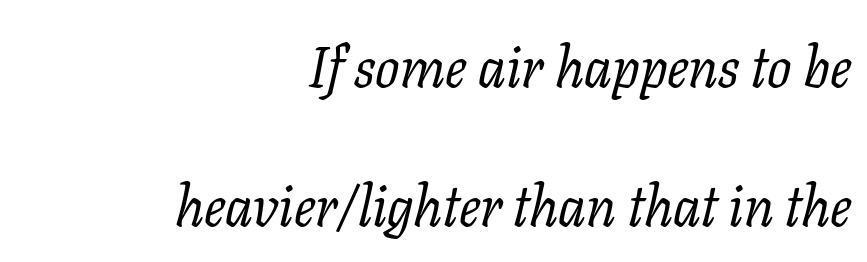
Every row of glyphs terminates at an identical x-position on the right. A typesetter would mark this as italic. Each letter keeps its own natural width here, so spacing adapts to shape. No word sits above an underline. Note: serifs present on the glyphs. Here the glyphs are tracked normally, forming tight word shapes.
